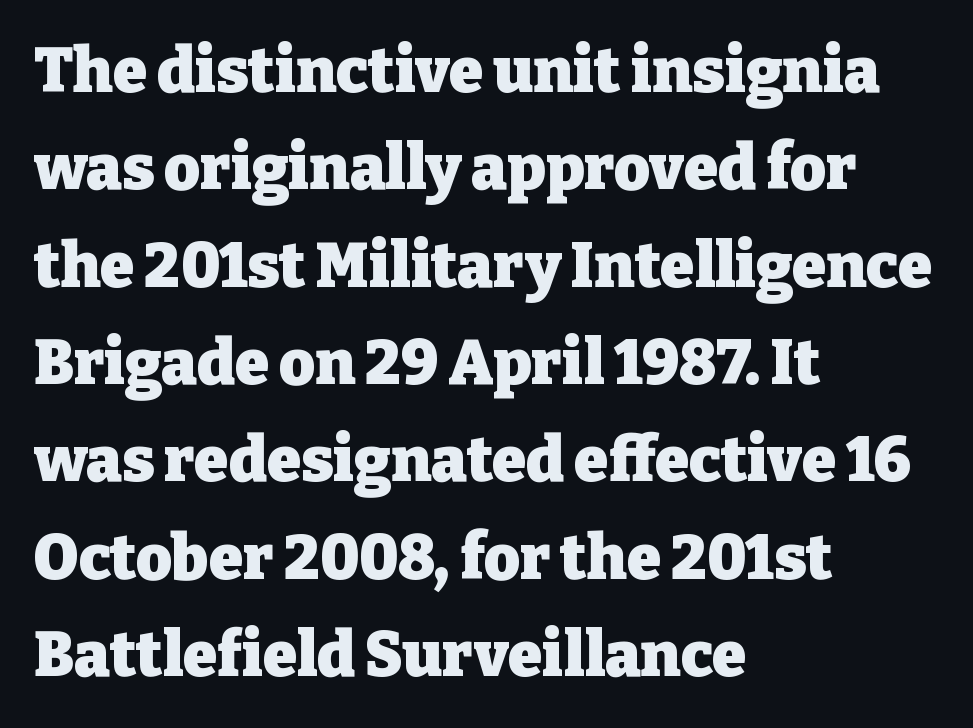
{"serif": "yes", "italic": "no", "bold": "yes", "weight": "heavy", "width": "normal", "stroke_contrast": "low", "x_height": "medium", "monospaced": "no", "underline": "no", "align": "left", "line_spacing": "normal", "line_spacing_ratio": 1.57, "letter_spacing": "normal", "letter_spacing_em": 0.0, "glyph_px": 62}
